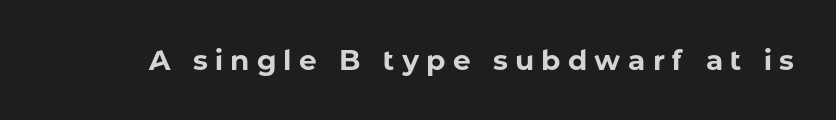
Do the characters align in a grid? No, the font is proportional. The typesetting leans heavy: a genuine bold. The axis of the letterforms is exactly vertical. Unlike a traditional serif, this face leaves its strokes unadorned. Letter spacing: wide. Just letters on the line, the space beneath them empty.
